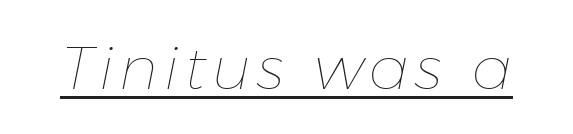
Is this a heavy cut? Hardly; it is regular or lighter. Is the type slanted? Yes — the strokes lean at a clear angle. You can see a thin bar hugging the bottom of the glyphs. Think of a printed novel: that variable character pitch is what you see here.
